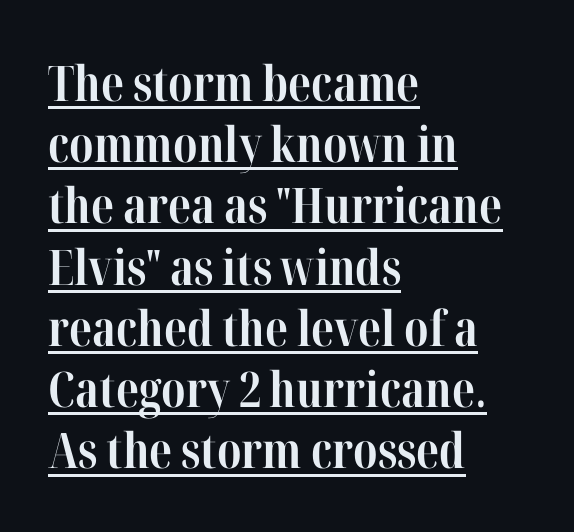
Q: Is the text bold? A: Yes.
Q: Is the text italic (slanted)? A: No, it is upright.
Q: Is the typeface a serif or a sans-serif typeface? A: Serif.
Q: Is the text underlined? A: Yes.
Q: How is the paragraph aligned? A: Left-aligned.
Q: Is the spacing between letters normal or unusually wide? A: Normal.
Q: Is the spacing between lines tight, normal or loose? A: Normal.
Q: Width (condensed, normal, or wide)? A: Condensed.
Q: Stroke contrast? A: High.
Q: x-height? A: Medium.
Q: Monospaced? A: No.
